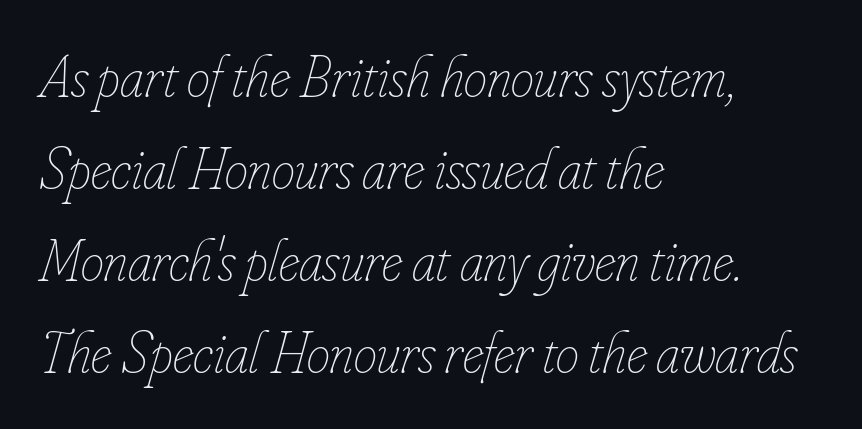
{"italic": "yes", "lean": "right", "slant_degrees": 16, "bold": "no", "weight": "thin", "width": "condensed", "stroke_contrast": "low", "x_height": "small", "monospaced": "no", "underline": "no", "align": "left", "line_spacing": "normal", "line_spacing_ratio": 1.56, "letter_spacing": "normal", "letter_spacing_em": 0.0, "glyph_px": 59}
